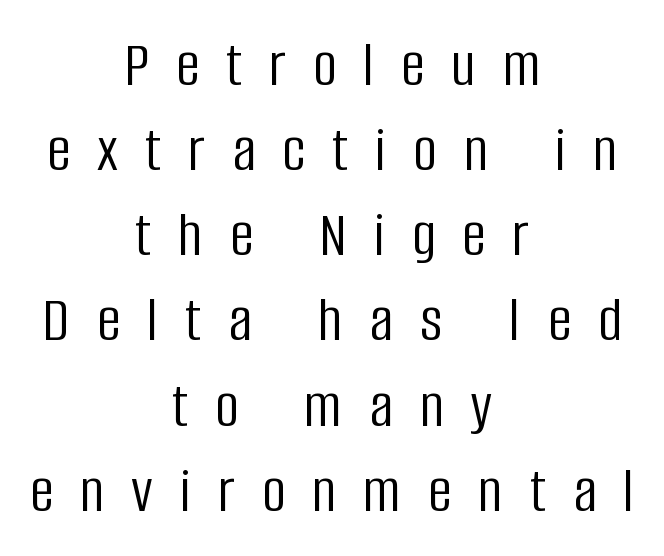
These lines are rendered in a variable-pitch font. In terms of letterspacing, this is a distinctly airy, spread setting. The cut favours lightness, reaching ordinary text weight at its darkest. Examine the stroke ends and you'll find no serifs. Ascenders rise straight up at ninety degrees.
